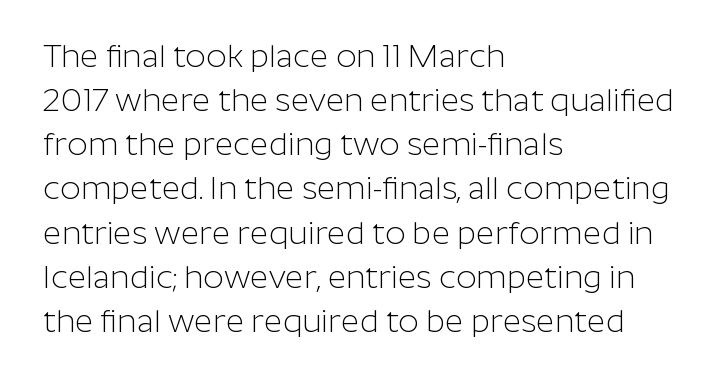
{"serif": "no", "italic": "no", "bold": "no", "weight": "light", "width": "normal", "stroke_contrast": "low", "x_height": "medium", "monospaced": "no", "underline": "no", "align": "left", "line_spacing": "normal", "line_spacing_ratio": 1.38, "letter_spacing": "normal", "letter_spacing_em": 0.0, "glyph_px": 32}
